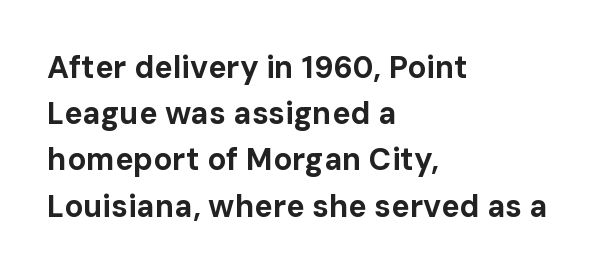
A typesetter would call this leading conventional body-copy spacing. Underline: absent. Reading down the block, your eye returns to a fixed left position each line. Serif or sans? Sans — the stroke terminals are bare. Looks like regular typesetting: each glyph gets only the width it needs. The letters stand straight up with perfectly vertical stems.
